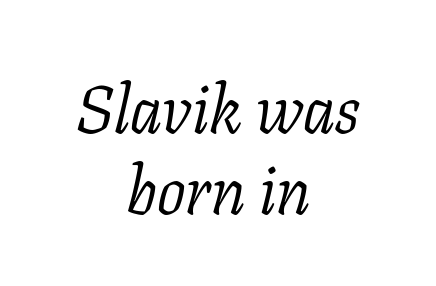
The image shows 67 px light serif type, italic (leaning right); set centered, line spacing 1.21x, normal letter spacing, not underlined; low stroke contrast and a medium x-height.
